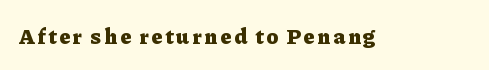
Q: Is the text bold? A: Yes.
Q: Is the text italic (slanted)? A: No, it is upright.
Q: Is the text underlined? A: No.
